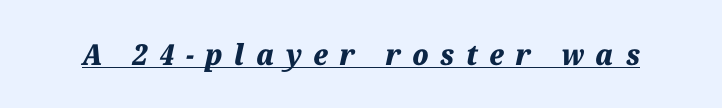
{"italic": "yes", "lean": "right", "slant_degrees": 12, "bold": "yes", "weight": "heavy", "width": "normal", "stroke_contrast": "medium", "x_height": "medium", "monospaced": "no", "underline": "yes", "letter_spacing": "wide", "letter_spacing_em": 0.4, "glyph_px": 29}
